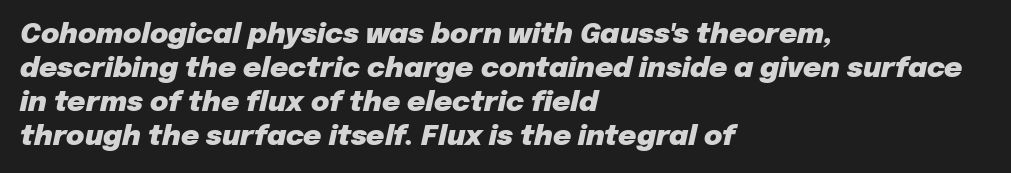
The image shows 28 px heavy type, italic (leaning right); set left-aligned, line spacing 1.22x, normal letter spacing, not underlined; low stroke contrast and a medium x-height.
